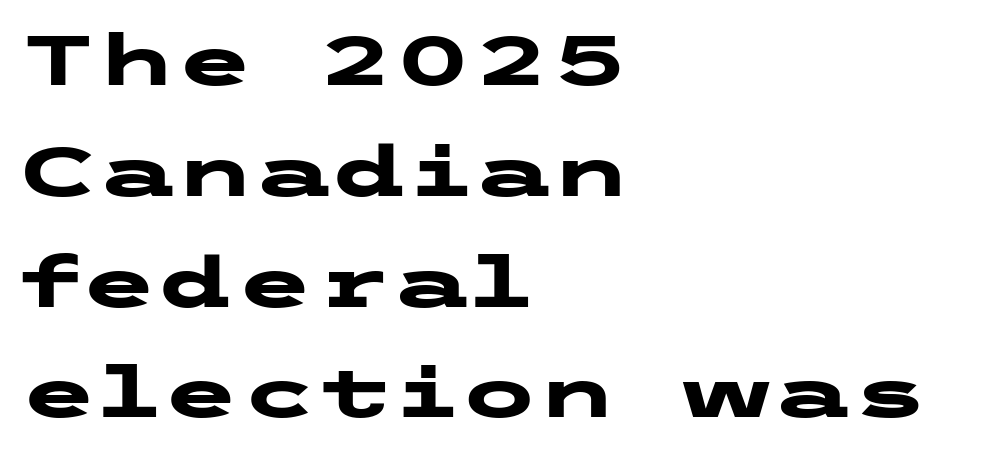
Nope, no serifs anywhere on these letters. Alignment: flush left. Chunky letters — that's bold for sure. The block of text has a typical density, with ordinary space between rows. The axis of the letterforms is exactly vertical. Anything drawn beneath the words? Only blank space.
